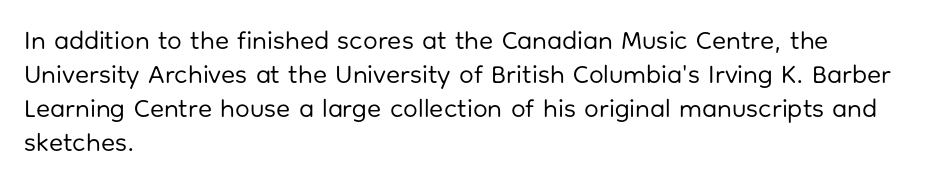
Descenders are the only things crossing below the line. All the whitespace from short lines collects on the right. Characters remain perfectly vertical along every line. The letters sit at their default tracking, neither squeezed nor spread.
